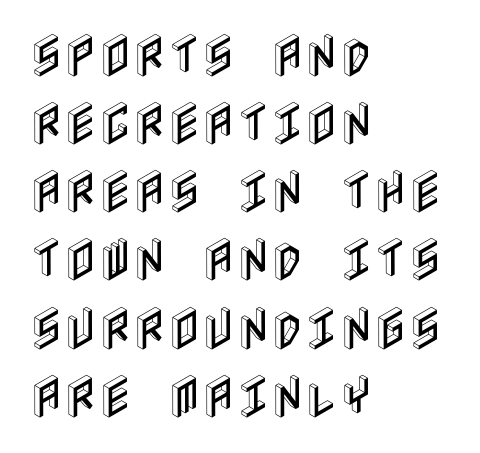
{"italic": "no", "width": "condensed", "x_height": "large", "underline": "no", "align": "left", "line_spacing": "normal", "line_spacing_ratio": 1.45, "letter_spacing": "normal", "letter_spacing_em": 0.0, "glyph_px": 47}
